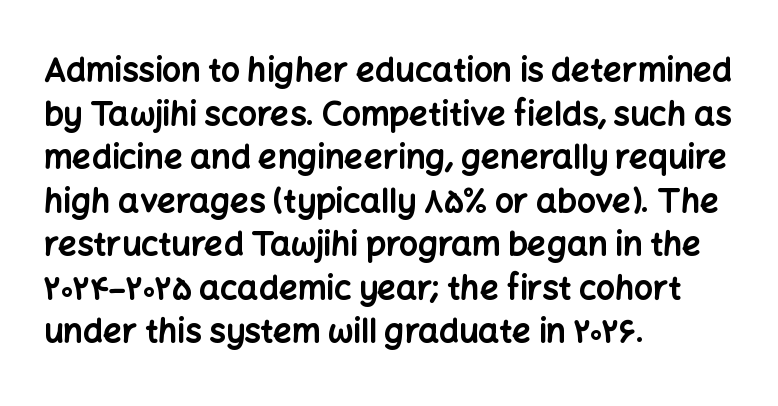
In terms of letterform style, serifs are entirely absent. The axis of the letterforms is exactly vertical. The words here are not underlined. Notice how the passage keeps a crisp vertical edge on the left only. In terms of leading, this rendering sits right in the middle. Weight: bold.
